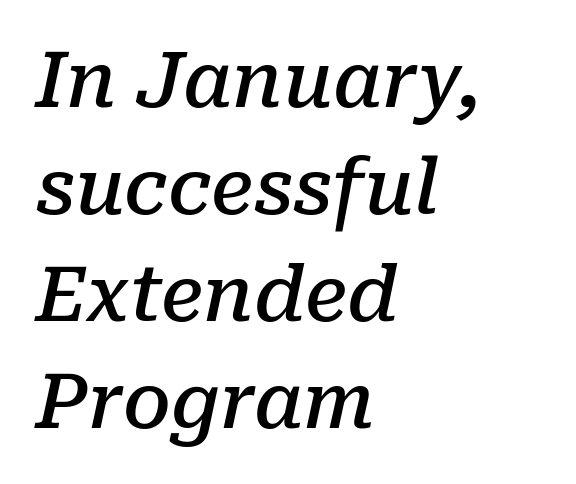
{"serif": "yes", "italic": "yes", "lean": "right", "slant_degrees": 10, "bold": "semi", "weight": "semibold", "width": "normal", "stroke_contrast": "low", "x_height": "medium", "monospaced": "no", "underline": "no", "align": "left", "line_spacing": "normal", "line_spacing_ratio": 1.41, "letter_spacing": "normal", "letter_spacing_em": 0.0, "glyph_px": 76}
